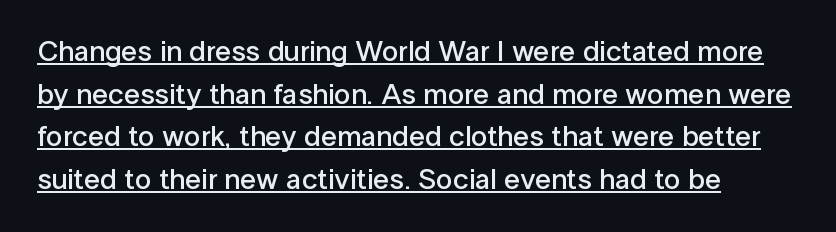
What kind of face is this? One without serifs — a sans. Summary of vertical rhythm: regular, with standard interline spacing. The rendering uses a semibold face; strokes are thickened but not to full bold. Character widths vary here, with narrow letters taking less room than wide ones. Every character sits straight up, as roman type does. Spacing between characters is what you'd get straight out of the box.
